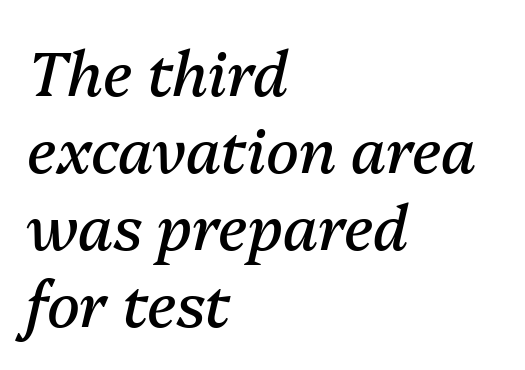
Q: Is the text bold? A: No.
Q: Is the text italic (slanted)? A: Yes, it leans right by about 13 degrees.
Q: Is the text underlined? A: No.
Q: How is the paragraph aligned? A: Left-aligned.
Q: Is the spacing between letters normal or unusually wide? A: Normal.
Q: Is the spacing between lines tight, normal or loose? A: Normal.
Q: Width (condensed, normal, or wide)? A: Normal.
Q: Stroke contrast? A: Medium.
Q: x-height? A: Medium.
Q: Monospaced? A: No.
